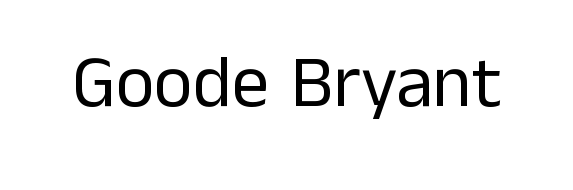
Q: Is the text bold? A: No.
Q: Is the text italic (slanted)? A: No, it is upright.
Q: Is the typeface a serif or a sans-serif typeface? A: Sans-serif.
Q: Is the text underlined? A: No.
Q: Is the spacing between letters normal or unusually wide? A: Normal.
Q: Width (condensed, normal, or wide)? A: Normal.
Q: Stroke contrast? A: Low.
Q: x-height? A: Medium.
Q: Monospaced? A: No.
